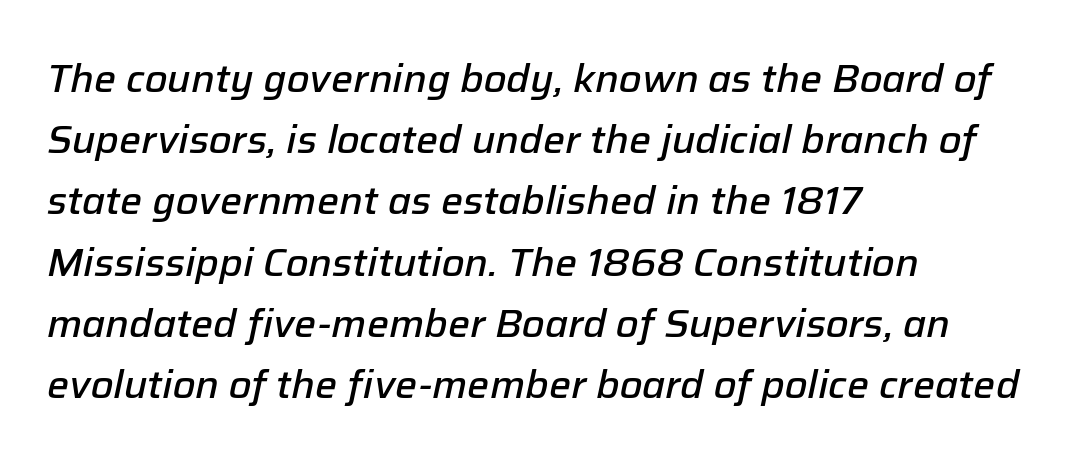
Students, note that the glyphs here touch the page at normal intervals. Caption: multi-line text, flush left, ragged right. The block of text has a typical density, with ordinary space between rows. Here the designer chose a conventional face with non-uniform glyph widths. The sample has been set in demibold, a notch under bold.
